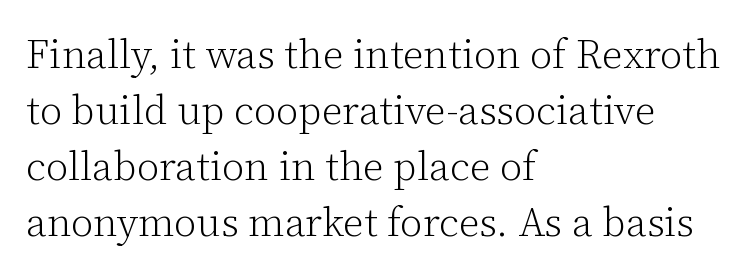
Q: Is the text bold? A: No.
Q: Is the text italic (slanted)? A: No, it is upright.
Q: Is the typeface a serif or a sans-serif typeface? A: Serif.
Q: Is the text underlined? A: No.
Q: How is the paragraph aligned? A: Left-aligned.
Q: Is the spacing between letters normal or unusually wide? A: Normal.
Q: Is the spacing between lines tight, normal or loose? A: Normal.
Q: Width (condensed, normal, or wide)? A: Normal.
Q: Stroke contrast? A: Low.
Q: x-height? A: Medium.
Q: Monospaced? A: No.
